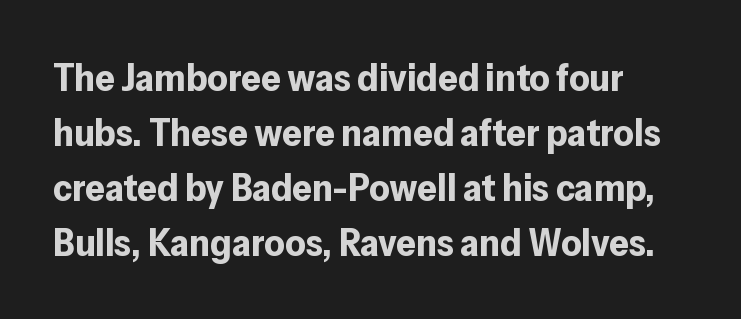
Style check: upright. Descenders hang freely into open space. One glance says typical: line gaps are just what's usual. This sample is left-justified, so line endings fall wherever the words run out. Does the type have serifs? No, each stem ends abruptly. Heavy-handed strokes throughout: this text is bold.
